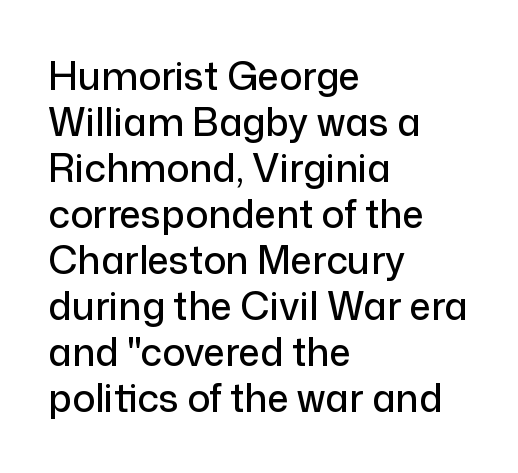
The image shows 38 px sans-serif type, upright; set left-aligned, line spacing 1.21x, normal letter spacing, not underlined; low stroke contrast and a medium x-height.
